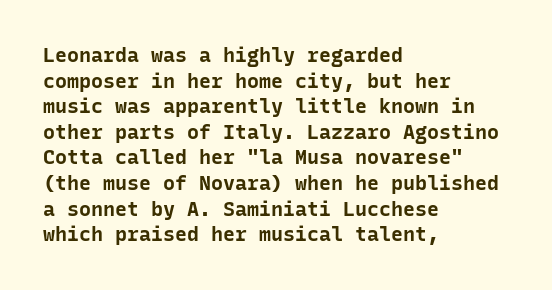
The image shows 20 px bold type, upright; set left-aligned, normal line spacing (1.28x), normal letter spacing, not underlined.
